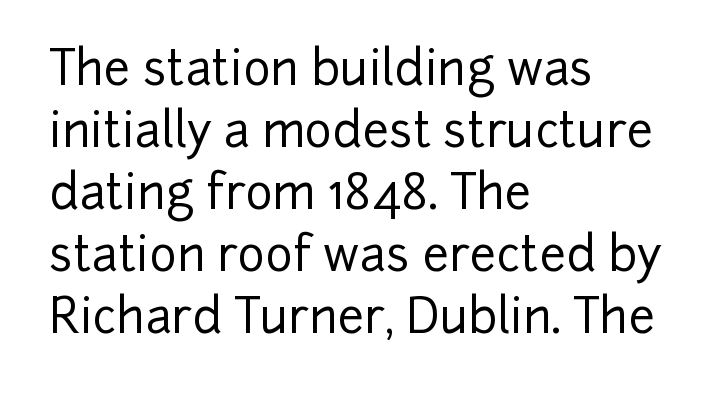
{"serif": "no", "italic": "no", "width": "normal", "stroke_contrast": "low", "x_height": "medium", "monospaced": "no", "underline": "no", "align": "left", "line_spacing": "normal", "line_spacing_ratio": 1.32, "letter_spacing": "normal", "letter_spacing_em": 0.0, "glyph_px": 47}
